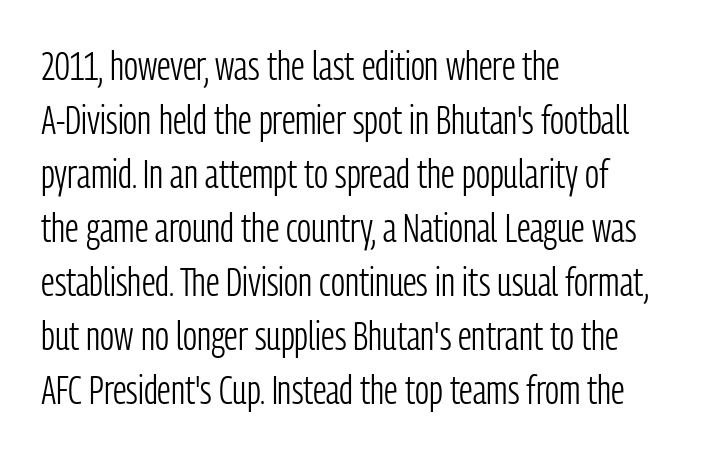
{"serif": "no", "italic": "no", "bold": "no", "weight": "light", "width": "condensed", "stroke_contrast": "low", "x_height": "medium", "monospaced": "no", "underline": "no", "align": "left", "line_spacing": "normal", "line_spacing_ratio": 1.35, "letter_spacing": "normal", "letter_spacing_em": 0.0, "glyph_px": 40}
